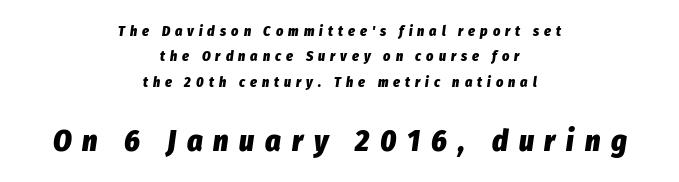
{"italic": "yes", "lean": "right", "slant_degrees": 8, "bold": "yes", "weight": "heavy", "width": "condensed", "stroke_contrast": "low", "x_height": "medium", "monospaced": "no", "underline": "no", "align": "center", "line_spacing_ratio": 1.81, "letter_spacing": "wide", "letter_spacing_em": 0.36, "larger_block": "second", "size_ratio": 2.14, "glyph_px": 30}
